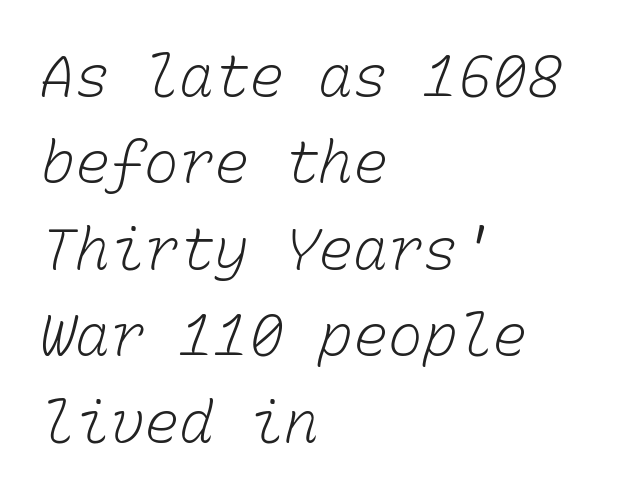
Q: Is the text bold? A: No.
Q: Is the text underlined? A: No.
Q: How is the paragraph aligned? A: Left-aligned.
Q: Is the spacing between letters normal or unusually wide? A: Normal.
Q: Is the spacing between lines tight, normal or loose? A: Normal.
Q: Width (condensed, normal, or wide)? A: Normal.
Q: Stroke contrast? A: Low.
Q: x-height? A: Medium.
Q: Monospaced? A: Yes.
